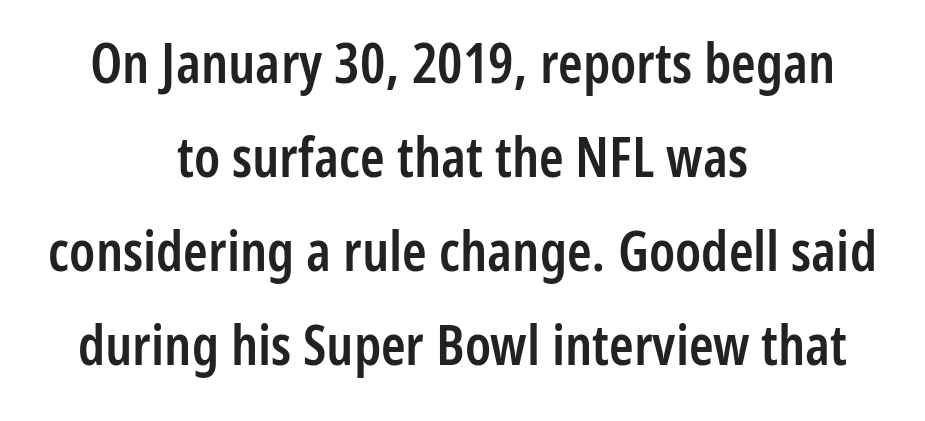
Q: Is the text bold? A: Semi-bold.
Q: Is the text italic (slanted)? A: No, it is upright.
Q: Is the typeface a serif or a sans-serif typeface? A: Sans-serif.
Q: Is the text underlined? A: No.
Q: How is the paragraph aligned? A: Centered.
Q: Is the spacing between letters normal or unusually wide? A: Normal.
Q: Is the spacing between lines tight, normal or loose? A: Normal.
Q: Width (condensed, normal, or wide)? A: Condensed.
Q: Stroke contrast? A: Low.
Q: x-height? A: Medium.
Q: Monospaced? A: No.
